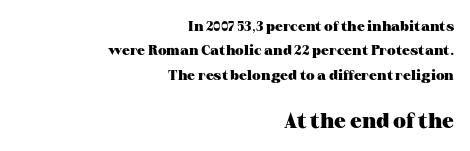
Every character sits straight up, as roman type does. Honestly, the letter spacing is just normal — you wouldn't notice it. On the weight axis this lands at bold, roughly 700. Decoration check: the copy has no underline. If you drew a ruler down the right edge, every line would touch it. The following chunk of copy outweighs the initial chunk in type size.
